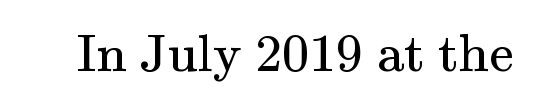
{"serif": "yes", "italic": "no", "bold": "no", "weight": "regular", "width": "normal", "stroke_contrast": "medium", "x_height": "small", "monospaced": "no", "underline": "no", "letter_spacing": "normal", "letter_spacing_em": 0.0, "glyph_px": 54}
